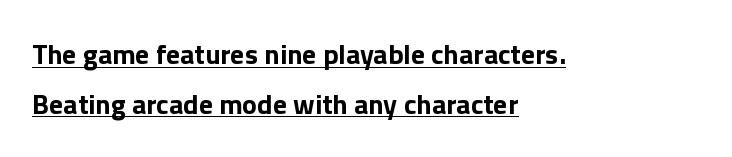
The image shows 28 px bold sans-serif type, upright; set left-aligned, line spacing 1.78x, normal letter spacing, underlined; a medium x-height.
